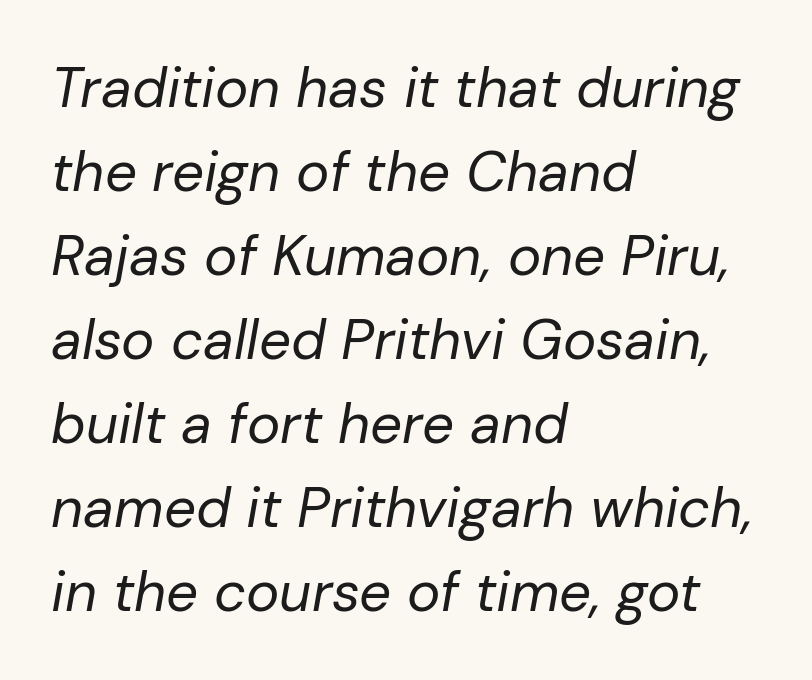
Q: Is the text bold? A: No.
Q: Is the text italic (slanted)? A: Yes, it leans right by about 10 degrees.
Q: Is the text underlined? A: No.
Q: How is the paragraph aligned? A: Left-aligned.
Q: Is the spacing between letters normal or unusually wide? A: Normal.
Q: Is the spacing between lines tight, normal or loose? A: Normal.
Q: Width (condensed, normal, or wide)? A: Normal.
Q: Stroke contrast? A: Low.
Q: x-height? A: Medium.
Q: Monospaced? A: No.
